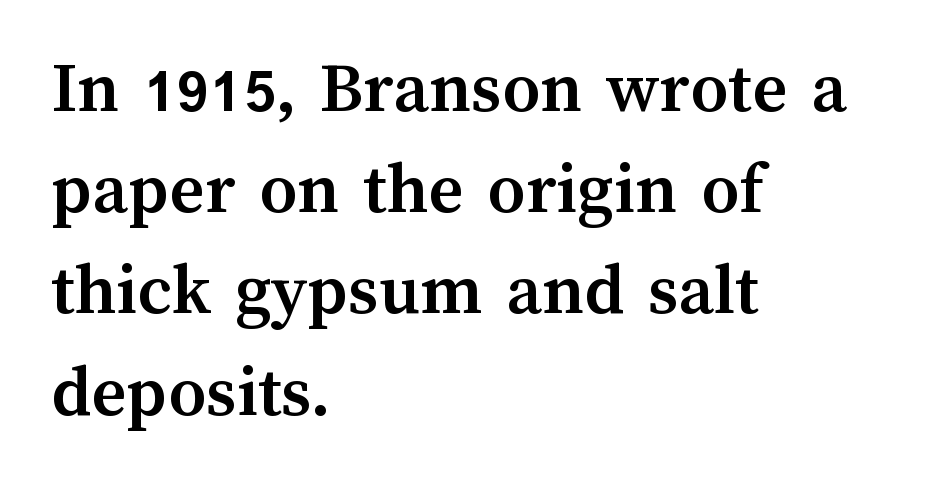
{"italic": "no", "bold": "yes", "weight": "semibold", "width": "normal", "stroke_contrast": "medium", "x_height": "medium", "monospaced": "no", "underline": "no", "align": "left", "line_spacing": "normal", "line_spacing_ratio": 1.35, "letter_spacing": "normal", "letter_spacing_em": 0.0, "glyph_px": 75}
